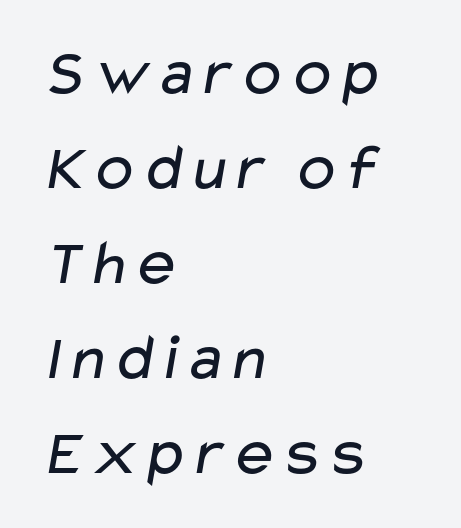
Q: Is the text bold? A: No.
Q: Is the typeface a serif or a sans-serif typeface? A: Sans-serif.
Q: Is the text underlined? A: No.
Q: How is the paragraph aligned? A: Left-aligned.
Q: Is the spacing between letters normal or unusually wide? A: Normal.
Q: Is the spacing between lines tight, normal or loose? A: Normal.
Q: Width (condensed, normal, or wide)? A: Wide.
Q: Stroke contrast? A: Low.
Q: x-height? A: Medium.
Q: Monospaced? A: No.
